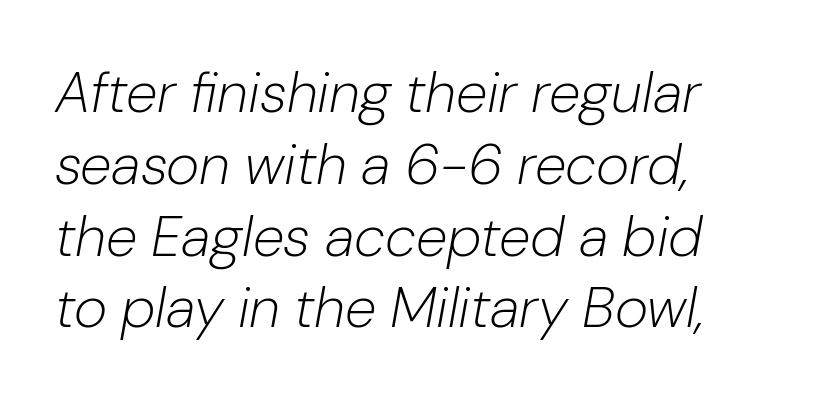
Q: Is the text bold? A: No.
Q: Is the text italic (slanted)? A: Yes, it leans right by about 10 degrees.
Q: Is the text underlined? A: No.
Q: Is the spacing between letters normal or unusually wide? A: Normal.
Q: Is the spacing between lines tight, normal or loose? A: Normal.
Q: Width (condensed, normal, or wide)? A: Normal.
Q: Stroke contrast? A: Low.
Q: x-height? A: Medium.
Q: Monospaced? A: No.
